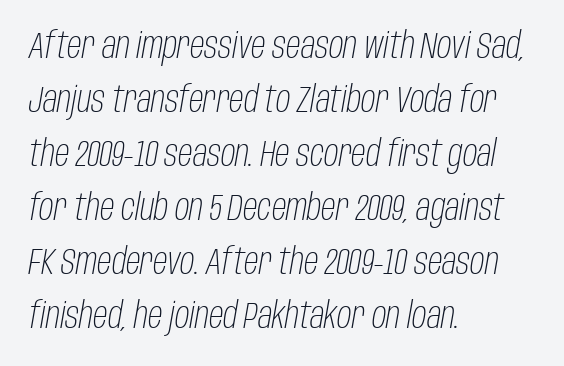
The image shows 36 px light, condensed type, italic (leaning right); set left-aligned, normal line spacing (1.5x), normal letter spacing, not underlined; low stroke contrast and a large x-height.
